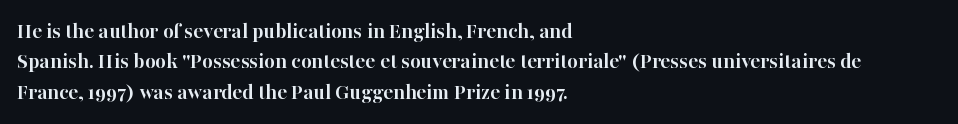
Q: Is the text bold? A: Yes.
Q: Is the text italic (slanted)? A: No, it is upright.
Q: Is the text underlined? A: No.
Q: How is the paragraph aligned? A: Left-aligned.
Q: Is the spacing between letters normal or unusually wide? A: Normal.
Q: Is the spacing between lines tight, normal or loose? A: Normal.
